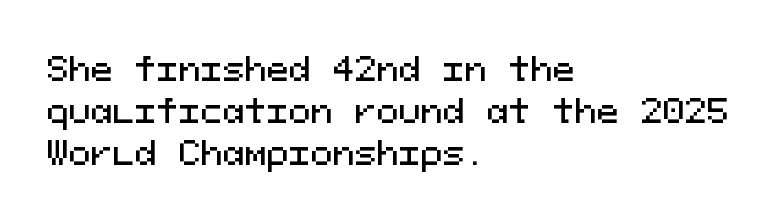
Leftover space on each line is placed entirely after the last word. Rendered with straight, roman letterforms. Check where the strokes stop: nothing finishes them off — pure sans. The area under the type is left untouched. The letters march in equal steps, a hallmark of fixed-pitch type.
